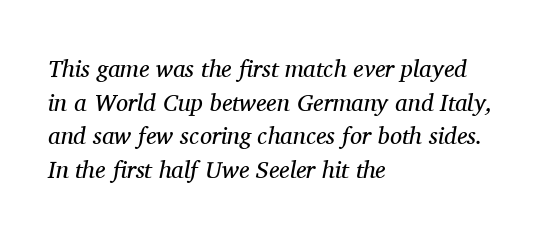
Q: Is the text bold? A: No.
Q: Is the text italic (slanted)? A: Yes, it leans right by about 11 degrees.
Q: Is the text underlined? A: No.
Q: How is the paragraph aligned? A: Left-aligned.
Q: Is the spacing between letters normal or unusually wide? A: Normal.
Q: Is the spacing between lines tight, normal or loose? A: Normal.
